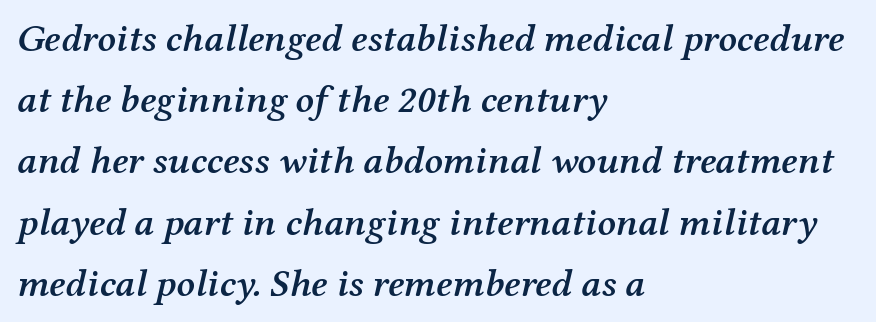
{"serif": "yes", "italic": "yes", "lean": "right", "slant_degrees": 12, "bold": "semi", "weight": "semibold", "width": "normal", "stroke_contrast": "medium", "x_height": "medium", "monospaced": "no", "underline": "no", "align": "left", "line_spacing": "normal", "line_spacing_ratio": 1.57, "letter_spacing": "normal", "letter_spacing_em": 0.0, "glyph_px": 39}
